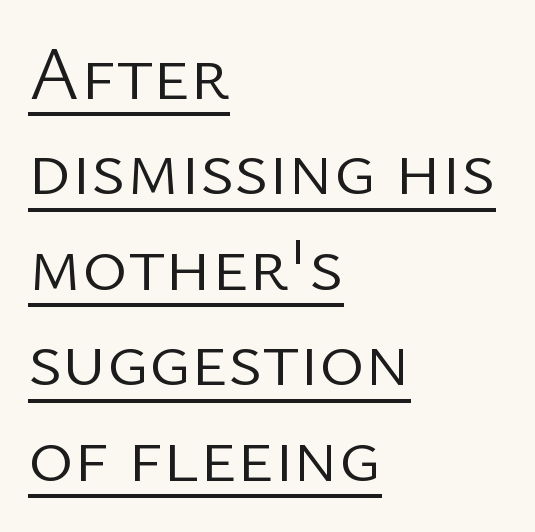
There is no visible air inserted between adjacent glyphs. This rendering uses left alignment, leaving the right contour irregular. The passage shown is not bold in any degree. Looks like someone drew a line under every word here.
